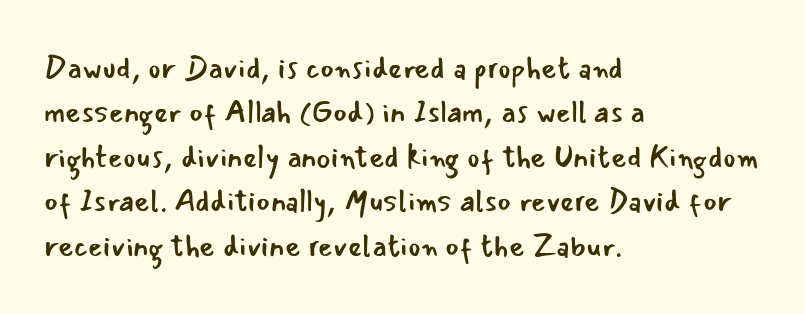
The passage shown has conventional tracking throughout. The type family on display is of the sans-serif kind. Proportional: the letters do not fall into vertical columns. These lines stack with their left ends in a neat column.
